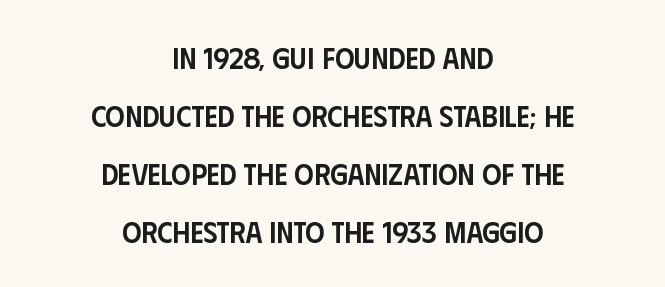
The image shows 30 px semibold, condensed sans-serif type, upright; set centered, loose line spacing (1.93x), normal letter spacing, not underlined; low stroke contrast and a large x-height.
